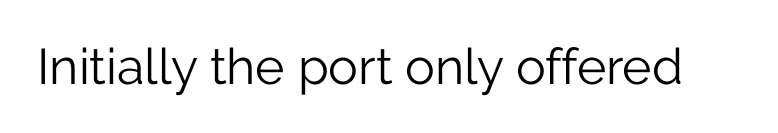
The image shows 50 px light sans-serif type, upright; set normal letter spacing, not underlined; low stroke contrast and a medium x-height.
